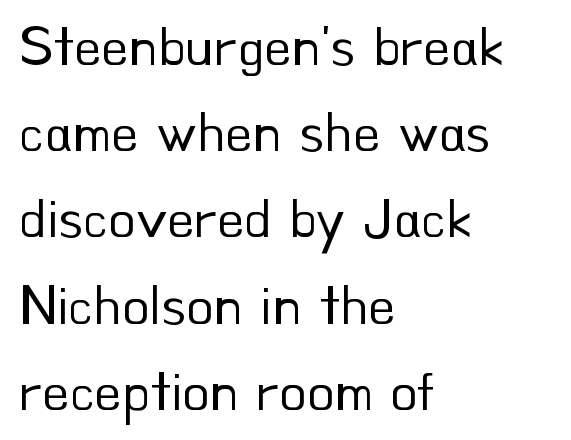
Designer's note — italics off, roman on. Type style note: lacks serifs. The text block is weighted toward the left margin, trailing off unevenly rightward. Here the designer chose a conventional face with non-uniform glyph widths.
